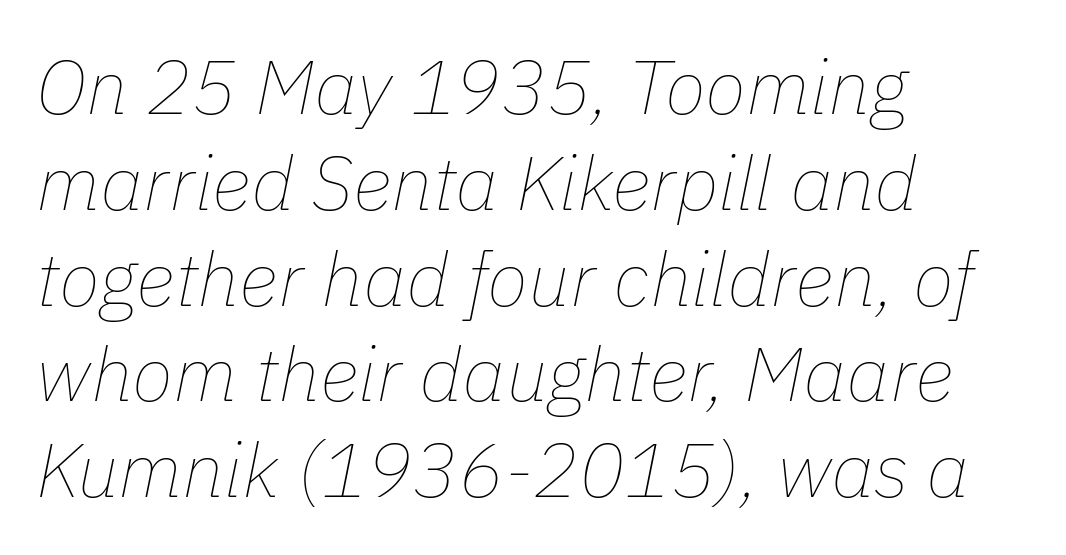
{"italic": "yes", "lean": "right", "slant_degrees": 11, "bold": "no", "weight": "thin", "width": "normal", "stroke_contrast": "low", "x_height": "medium", "monospaced": "no", "underline": "no", "align": "left", "line_spacing": "normal", "line_spacing_ratio": 1.26, "letter_spacing": "normal", "letter_spacing_em": 0.0, "glyph_px": 76}
